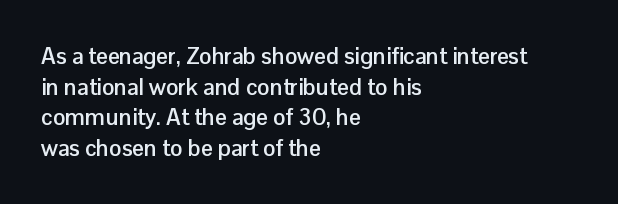
Q: Is the text bold? A: Yes.
Q: Is the text italic (slanted)? A: No, it is upright.
Q: Is the text underlined? A: No.
Q: How is the paragraph aligned? A: Left-aligned.
Q: Is the spacing between letters normal or unusually wide? A: Normal.
Q: Is the spacing between lines tight, normal or loose? A: Normal.
